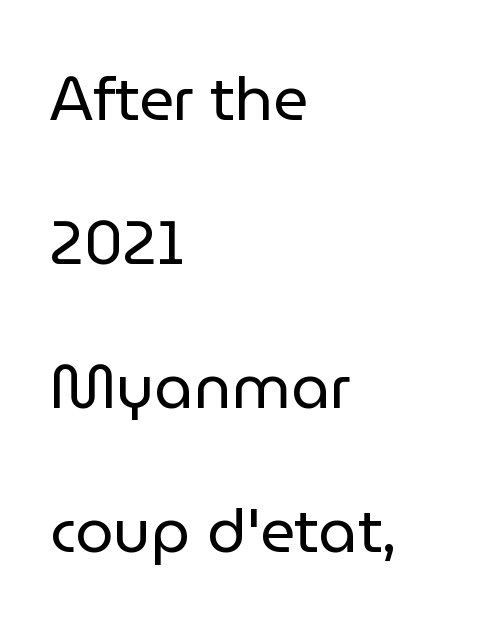
No heavy texture on the line: the type isn't bold. A student would call this left alignment; a typographer would say flush left, rag right. Notice the wide empty band between every row — that's loose leading. Italic? Not at all — the glyphs are vertical. The rendering shows plain stroke endings on the letterforms — a sans-serif design. Between one letter and the next there's only the usual sliver of space.
